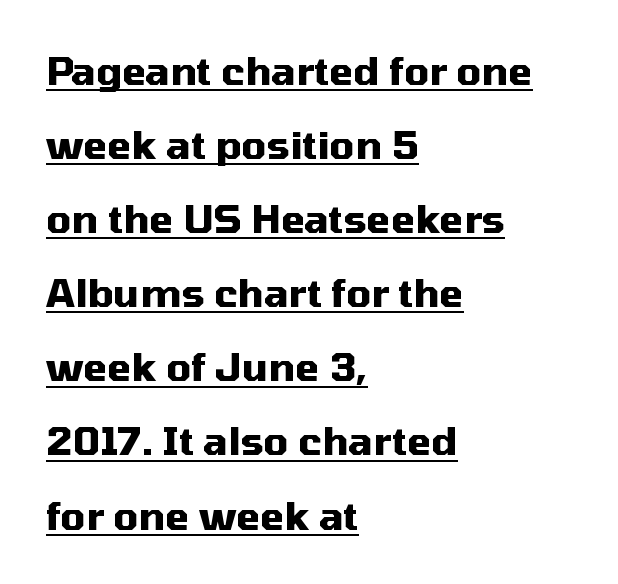
Q: Is the text bold? A: Yes.
Q: Is the text italic (slanted)? A: No, it is upright.
Q: Is the typeface a serif or a sans-serif typeface? A: Sans-serif.
Q: Is the text underlined? A: Yes.
Q: How is the paragraph aligned? A: Left-aligned.
Q: Is the spacing between letters normal or unusually wide? A: Normal.
Q: Is the spacing between lines tight, normal or loose? A: Loose.
Q: Width (condensed, normal, or wide)? A: Normal.
Q: Stroke contrast? A: Medium.
Q: x-height? A: Medium.
Q: Monospaced? A: No.
